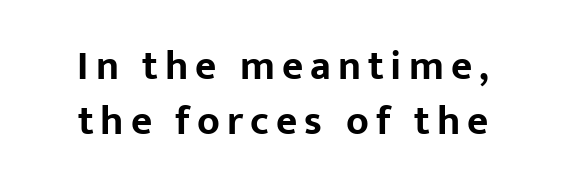
{"serif": "no", "italic": "no", "bold": "yes", "weight": "bold", "width": "normal", "stroke_contrast": "low", "x_height": "medium", "monospaced": "no", "underline": "no", "align": "center", "line_spacing": "normal", "line_spacing_ratio": 1.33, "glyph_px": 41}
